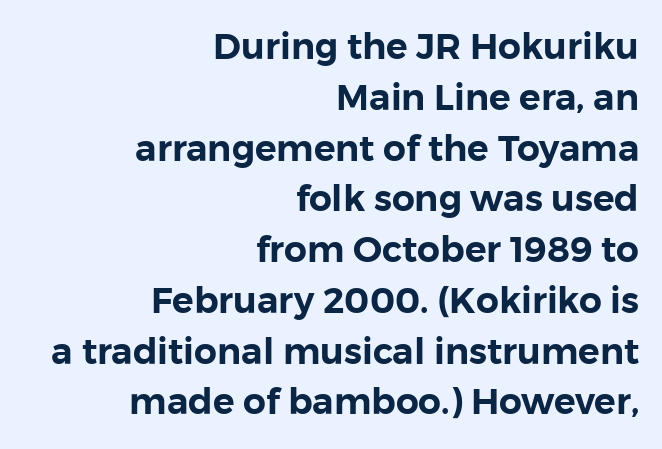
The image shows 36 px sans-serif type, upright; set right-aligned, normal line spacing (1.41x), normal letter spacing, not underlined; low stroke contrast and a medium x-height.
